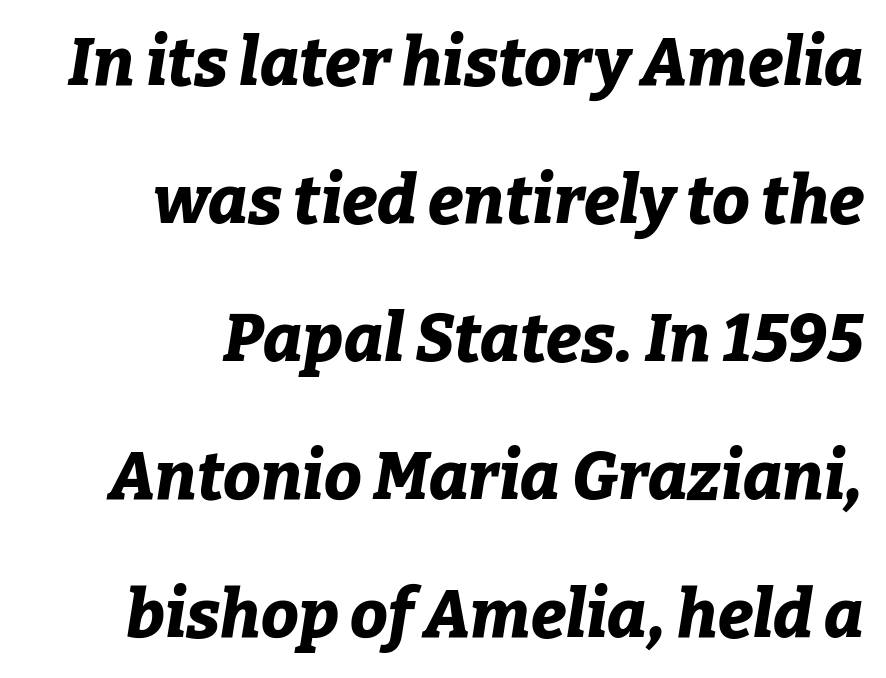
The image shows 67 px bold type, italic (leaning right); set right-aligned, loose line spacing (2.06x), normal letter spacing, not underlined; low stroke contrast and a medium x-height.
